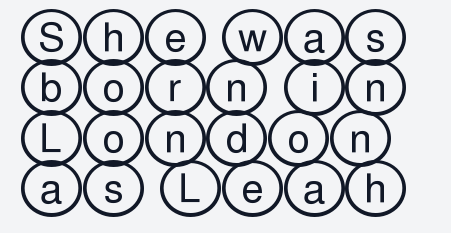
The image shows 40 px wide type, upright; set normal line spacing (1.26x), normal letter spacing, not underlined; a large x-height.
